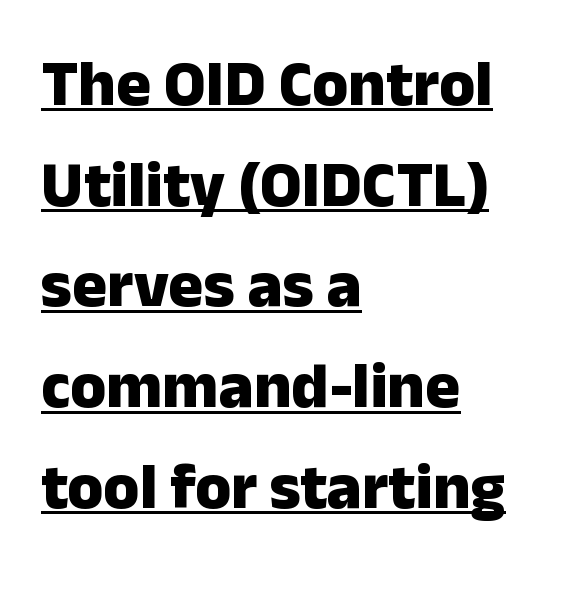
The image shows 65 px heavy sans-serif type, upright; set left-aligned, normal line spacing (1.55x), normal letter spacing, underlined; low stroke contrast and a medium x-height.
